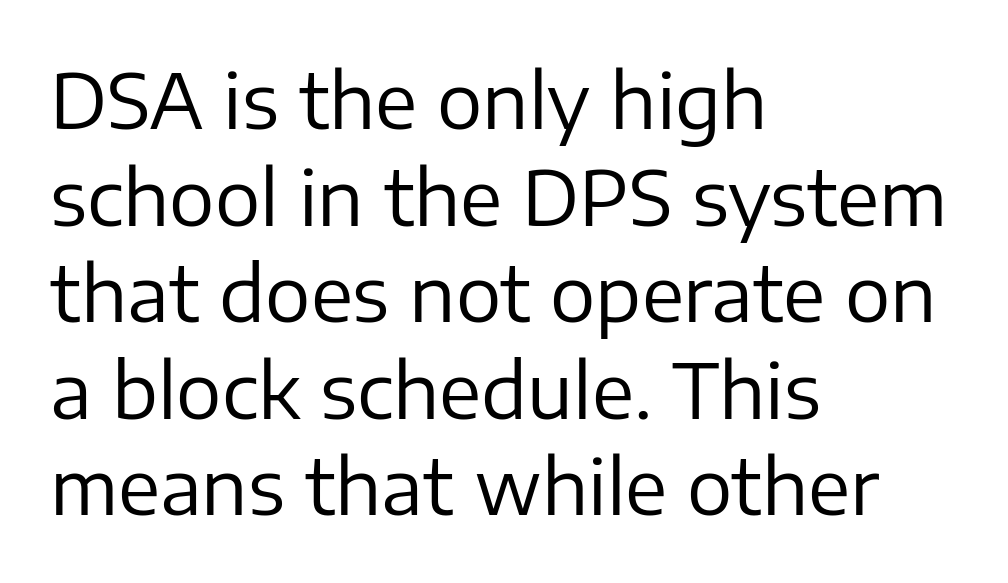
The image shows 76 px regular-weight sans-serif type, upright; set left-aligned, normal line spacing (1.27x), normal letter spacing, not underlined; low stroke contrast and a medium x-height.
